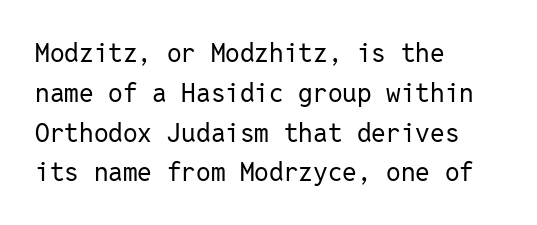
The image shows 26 px text type, upright; set left-aligned, normal line spacing (1.53x), normal letter spacing, not underlined.
